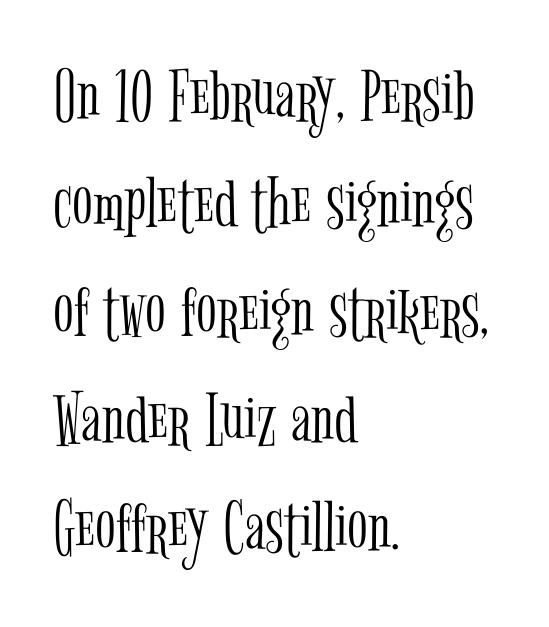
{"serif": "yes", "italic": "no", "bold": "no", "weight": "light", "width": "condensed", "stroke_contrast": "low", "x_height": "medium", "monospaced": "no", "underline": "no", "align": "left", "line_spacing": "normal", "line_spacing_ratio": 1.42, "letter_spacing": "normal", "letter_spacing_em": 0.0, "glyph_px": 76}
